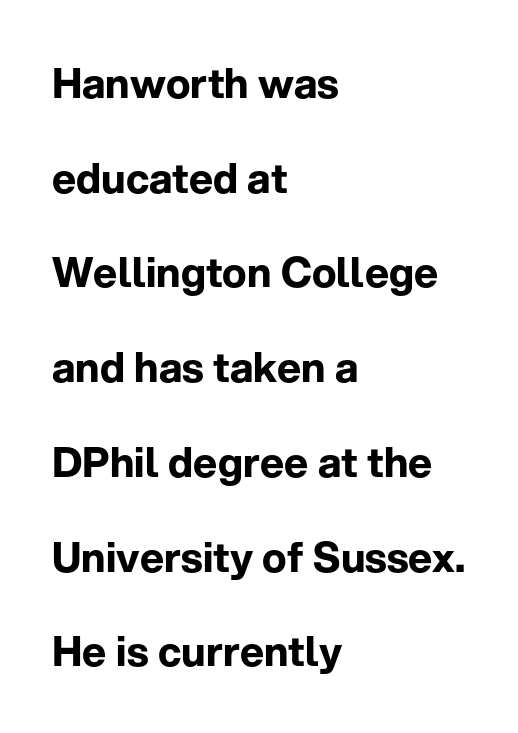
Q: Is the text bold? A: Yes.
Q: Is the text italic (slanted)? A: No, it is upright.
Q: Is the typeface a serif or a sans-serif typeface? A: Sans-serif.
Q: Is the text underlined? A: No.
Q: How is the paragraph aligned? A: Left-aligned.
Q: Is the spacing between letters normal or unusually wide? A: Normal.
Q: Is the spacing between lines tight, normal or loose? A: Loose.
Q: Width (condensed, normal, or wide)? A: Normal.
Q: Stroke contrast? A: Low.
Q: x-height? A: Medium.
Q: Monospaced? A: No.
